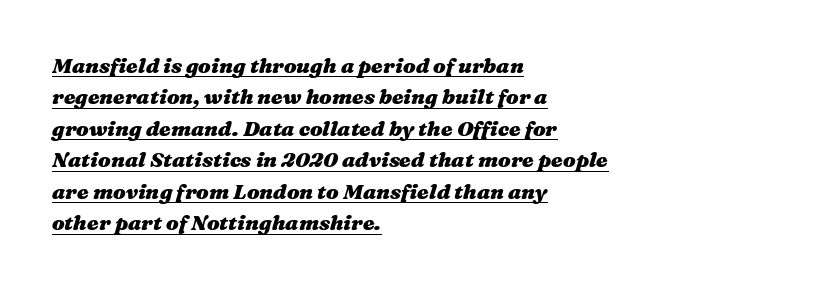
The image shows 21 px bold type, italic (leaning right); set left-aligned, normal line spacing (1.5x), normal letter spacing, underlined.
